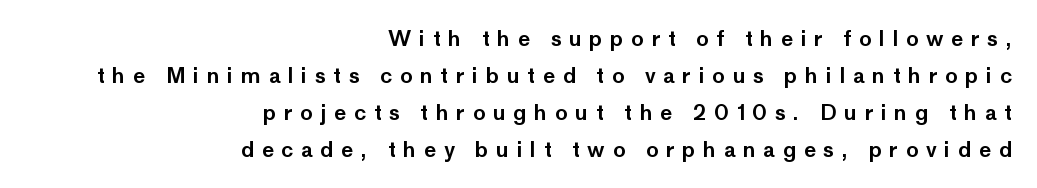
{"italic": "no", "underline": "no", "align": "right", "line_spacing_ratio": 1.76, "letter_spacing": "wide", "letter_spacing_em": 0.36, "glyph_px": 21}
